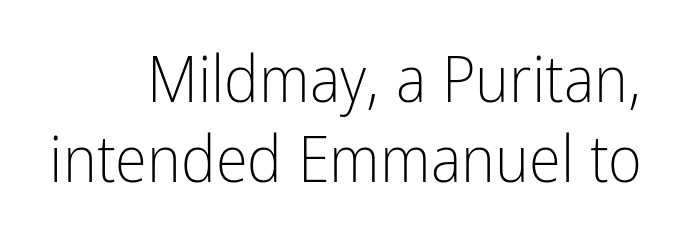
Unlike italic type, these characters show no tilt at all. Every row of glyphs terminates at an identical x-position on the right. Spacing between characters is what you'd get straight out of the box. Words float on clear page, feet unadorned.
